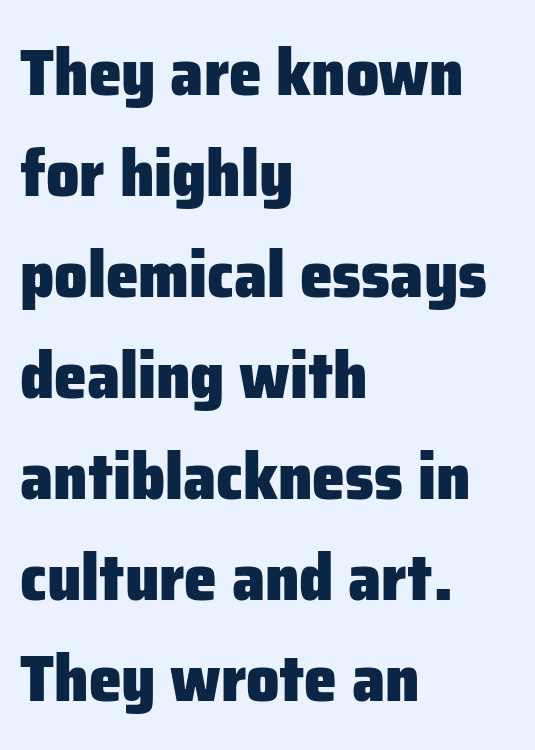
The image shows 66 px heavy sans-serif type, upright; set left-aligned, normal line spacing (1.53x), normal letter spacing, not underlined; low stroke contrast and a medium x-height.
